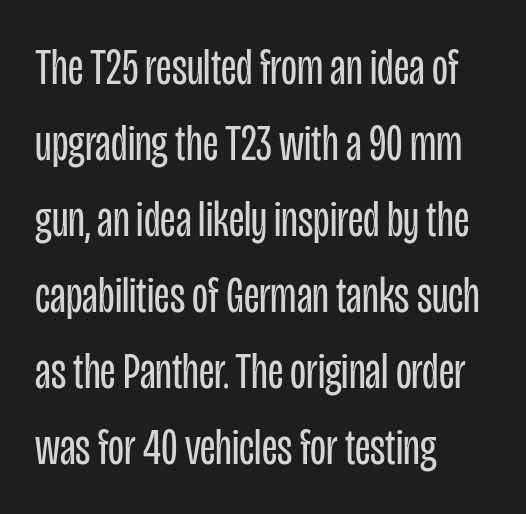
{"serif": "no", "italic": "no", "bold": "no", "weight": "regular", "width": "condensed", "stroke_contrast": "low", "x_height": "large", "monospaced": "no", "underline": "no", "align": "left", "line_spacing": "normal", "line_spacing_ratio": 1.46, "letter_spacing": "normal", "letter_spacing_em": 0.0, "glyph_px": 52}
